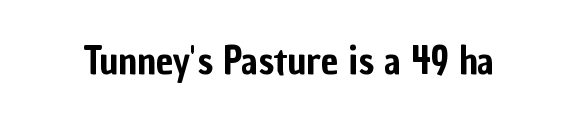
The image shows 39 px condensed sans-serif type, upright; set normal letter spacing, not underlined; low stroke contrast and a medium x-height.
